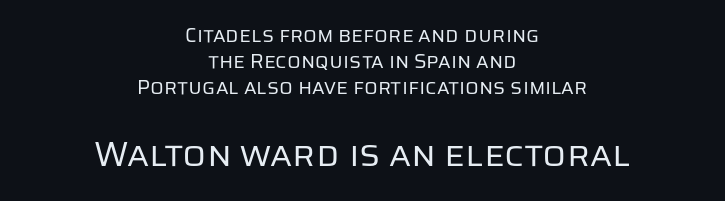
Posture: upright roman. What kind of face is this? One without serifs — a sans. Default kerning and tracking; the words read as compact shapes. The space beneath each line is pristine and unruled. The setting favours the middle, as headings and verse often do. Leading: standard.
